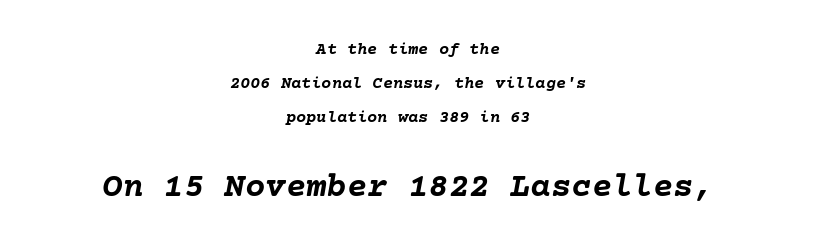
Q: Is the text bold? A: Yes.
Q: Is the text italic (slanted)? A: Yes, it leans right by about 10 degrees.
Q: Is the text underlined? A: No.
Q: How is the paragraph aligned? A: Centered.
Q: Is the spacing between letters normal or unusually wide? A: Normal.
Q: Is the spacing between lines tight, normal or loose? A: Loose.
Q: Which block of text is set in a larger size, the first (top) or the second (bottom)? A: The second (bottom) one.
Q: Width (condensed, normal, or wide)? A: Normal.
Q: Stroke contrast? A: Low.
Q: x-height? A: Medium.
